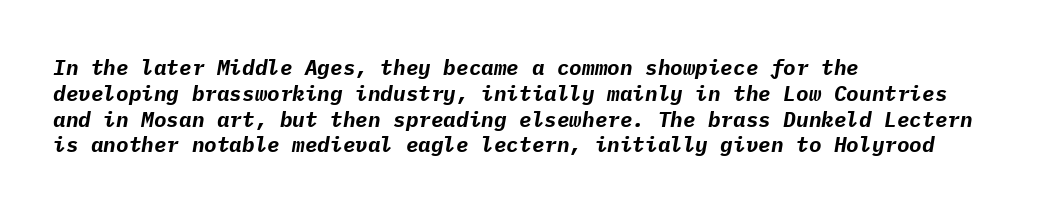
{"italic": "yes", "lean": "right", "slant_degrees": 9, "bold": "yes", "underline": "no", "align": "left", "line_spacing_ratio": 1.23, "letter_spacing": "normal", "letter_spacing_em": 0.0, "glyph_px": 21}
